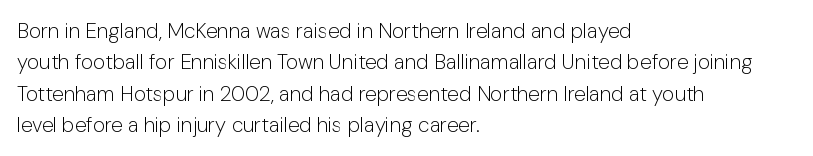
Q: Is the text bold? A: No.
Q: Is the text italic (slanted)? A: No, it is upright.
Q: Is the text underlined? A: No.
Q: How is the paragraph aligned? A: Left-aligned.
Q: Is the spacing between letters normal or unusually wide? A: Normal.
Q: Is the spacing between lines tight, normal or loose? A: Normal.
